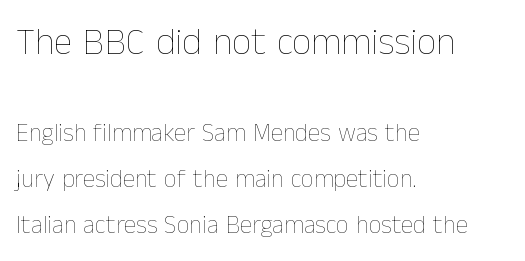
Do the characters align in a grid? No, the font is proportional. When letters stand straight like this, we call the style roman or upright. Size hierarchy here favors the leading block over the trailing one. The foot of each line stays bare and open.
